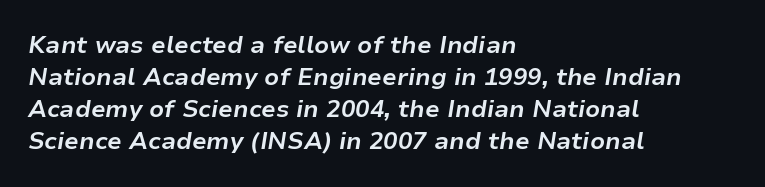
{"italic": "yes", "lean": "right", "slant_degrees": 9, "bold": "yes", "underline": "no", "align": "left", "line_spacing": "normal", "line_spacing_ratio": 1.34, "letter_spacing": "normal", "letter_spacing_em": 0.0, "glyph_px": 24}
